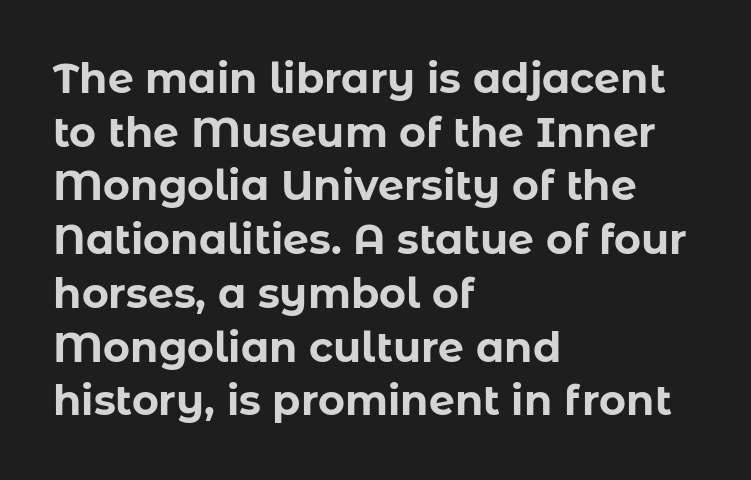
{"serif": "no", "italic": "no", "bold": "yes", "weight": "bold", "width": "normal", "stroke_contrast": "low", "x_height": "medium", "monospaced": "no", "underline": "no", "align": "left", "line_spacing": "normal", "line_spacing_ratio": 1.31, "letter_spacing": "normal", "letter_spacing_em": 0.0, "glyph_px": 41}
